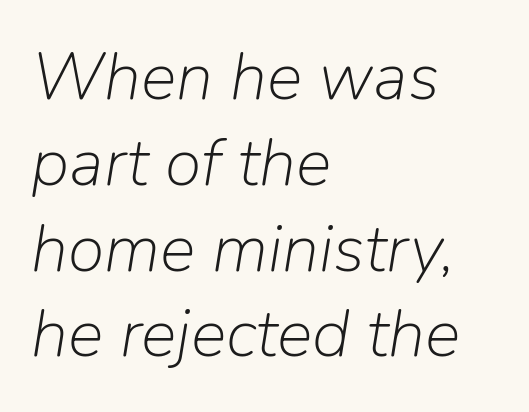
{"italic": "yes", "lean": "right", "slant_degrees": 9, "bold": "no", "weight": "light", "width": "normal", "stroke_contrast": "low", "x_height": "medium", "monospaced": "no", "underline": "no", "align": "left", "line_spacing": "normal", "line_spacing_ratio": 1.28, "letter_spacing": "normal", "letter_spacing_em": 0.0, "glyph_px": 67}
